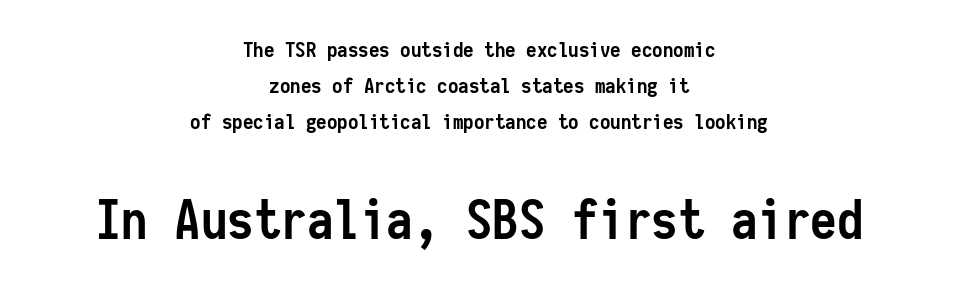
Size contrast runs from small at the top to large at the bottom. The letters march in equal steps, a hallmark of fixed-pitch type. Nothing sits at the stroke ends, so this counts as sans-serif. Each glyph is drawn with heavy, bold strokes. These lines were composed using upright roman letters. Standard letterfit; no display-style spreading of the glyphs.
